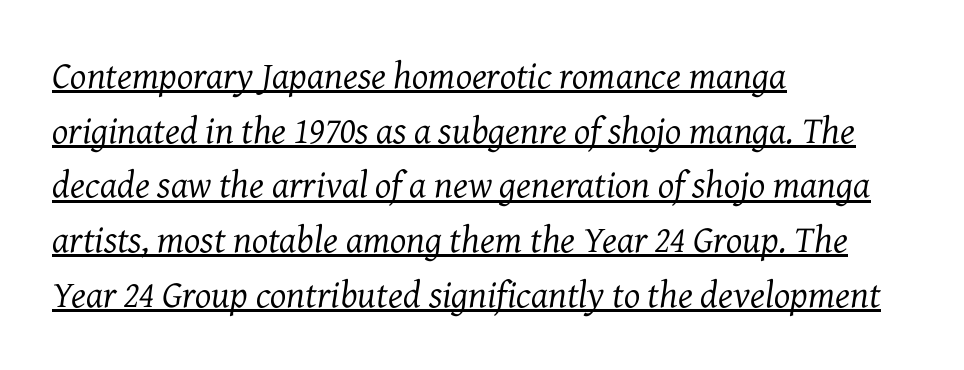
The image shows 38 px regular-weight serif type, italic (leaning right); set left-aligned, normal line spacing (1.44x), normal letter spacing, underlined; medium stroke contrast and a medium x-height.
